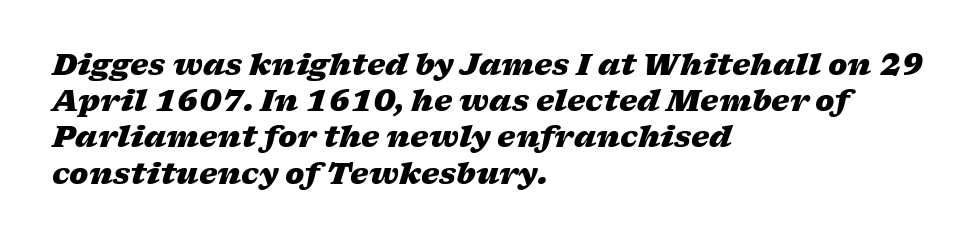
The image shows 29 px heavy, wide type, italic (leaning right); set left-aligned, normal line spacing (1.25x), normal letter spacing, not underlined; low stroke contrast and a medium x-height.
